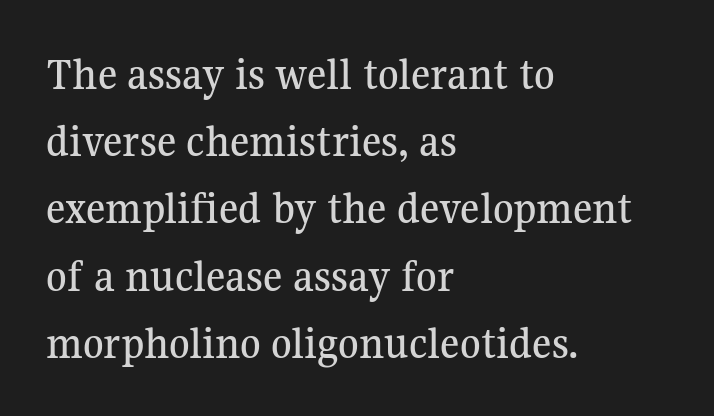
Q: Is the text italic (slanted)? A: No, it is upright.
Q: Is the typeface a serif or a sans-serif typeface? A: Serif.
Q: Is the text underlined? A: No.
Q: How is the paragraph aligned? A: Left-aligned.
Q: Is the spacing between letters normal or unusually wide? A: Normal.
Q: Is the spacing between lines tight, normal or loose? A: Normal.
Q: Width (condensed, normal, or wide)? A: Normal.
Q: Stroke contrast? A: Medium.
Q: x-height? A: Medium.
Q: Monospaced? A: No.
